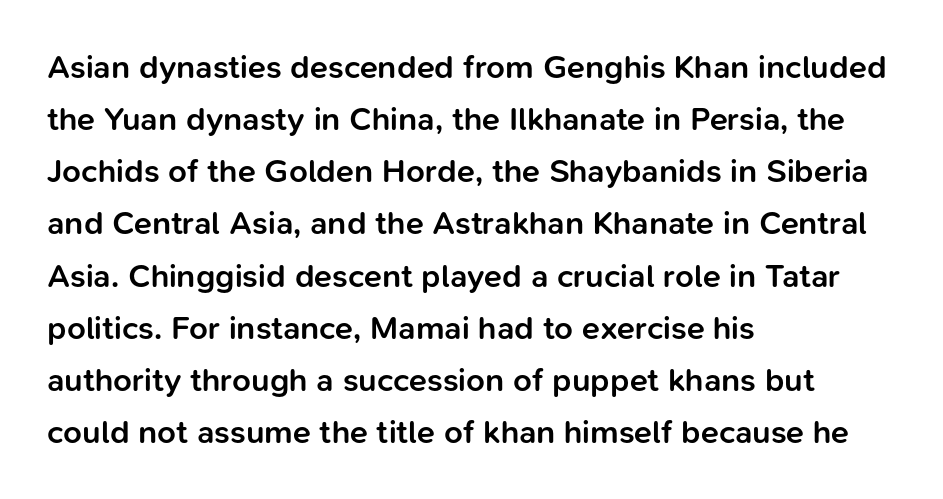
{"serif": "no", "italic": "no", "bold": "semi", "weight": "semibold", "width": "normal", "stroke_contrast": "low", "x_height": "medium", "monospaced": "no", "underline": "no", "align": "left", "line_spacing": "normal", "line_spacing_ratio": 1.58, "letter_spacing": "normal", "letter_spacing_em": 0.0, "glyph_px": 33}
